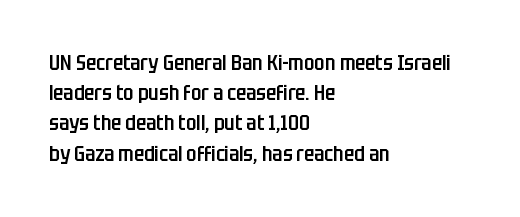
{"italic": "no", "bold": "semi", "underline": "no", "align": "left", "line_spacing": "normal", "line_spacing_ratio": 1.44, "letter_spacing": "normal", "letter_spacing_em": 0.0, "glyph_px": 21}
